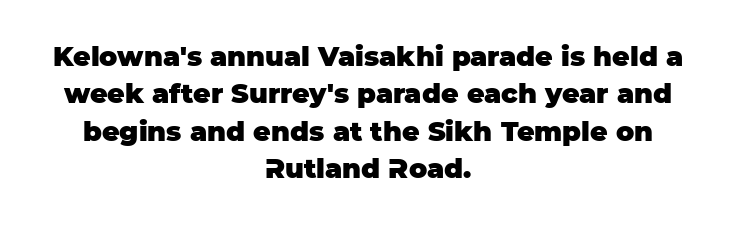
The vertical gap from one line to the next is medium. Caption: multi-line text, centered on the measure. Letter spacing: default. Check under the words: just untouched page. Every stem runs plumb, perpendicular to the baseline.
